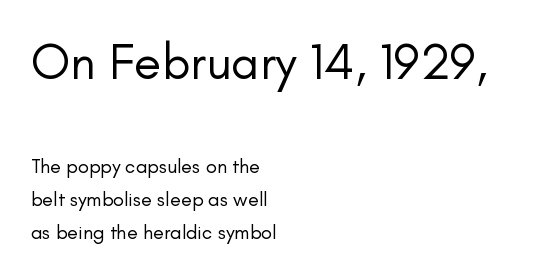
Q: Is the text bold? A: No.
Q: Is the text italic (slanted)? A: No, it is upright.
Q: Is the typeface a serif or a sans-serif typeface? A: Sans-serif.
Q: Is the text underlined? A: No.
Q: How is the paragraph aligned? A: Left-aligned.
Q: Is the spacing between letters normal or unusually wide? A: Normal.
Q: Is the spacing between lines tight, normal or loose? A: Normal.
Q: Which block of text is set in a larger size, the first (top) or the second (bottom)? A: The first (top) one.
Q: Width (condensed, normal, or wide)? A: Normal.
Q: Stroke contrast? A: Low.
Q: x-height? A: Small.
Q: Monospaced? A: No.
